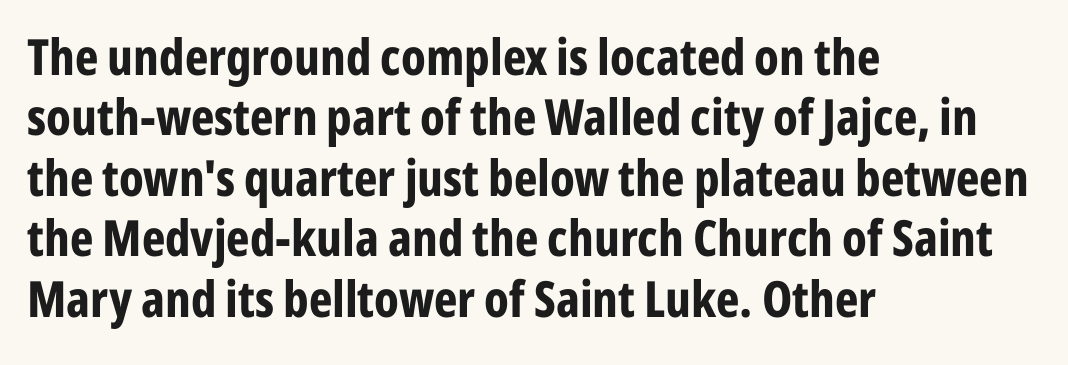
Q: Is the text bold? A: Yes.
Q: Is the text italic (slanted)? A: No, it is upright.
Q: Is the typeface a serif or a sans-serif typeface? A: Sans-serif.
Q: Is the text underlined? A: No.
Q: How is the paragraph aligned? A: Left-aligned.
Q: Is the spacing between letters normal or unusually wide? A: Normal.
Q: Width (condensed, normal, or wide)? A: Condensed.
Q: Stroke contrast? A: Low.
Q: x-height? A: Medium.
Q: Monospaced? A: No.
